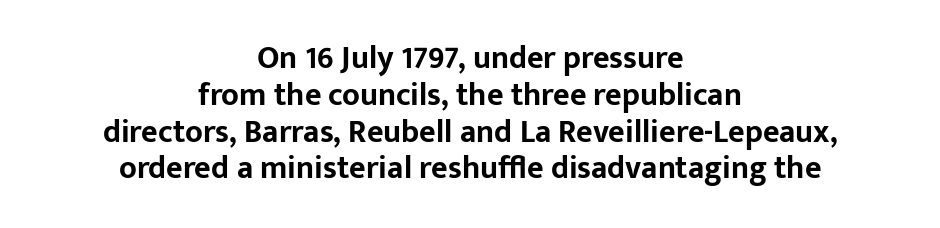
Q: Is the text bold? A: Yes.
Q: Is the text italic (slanted)? A: No, it is upright.
Q: Is the typeface a serif or a sans-serif typeface? A: Sans-serif.
Q: Is the text underlined? A: No.
Q: How is the paragraph aligned? A: Centered.
Q: Is the spacing between letters normal or unusually wide? A: Normal.
Q: Is the spacing between lines tight, normal or loose? A: Tight.
Q: Width (condensed, normal, or wide)? A: Normal.
Q: Stroke contrast? A: Low.
Q: x-height? A: Medium.
Q: Monospaced? A: No.
